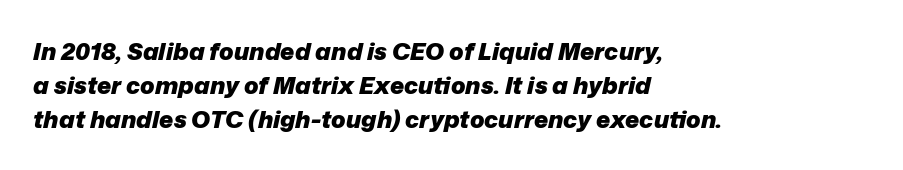
Q: Is the text bold? A: Yes.
Q: Is the text italic (slanted)? A: Yes, it leans right by about 12 degrees.
Q: Is the text underlined? A: No.
Q: How is the paragraph aligned? A: Left-aligned.
Q: Is the spacing between letters normal or unusually wide? A: Normal.
Q: Is the spacing between lines tight, normal or loose? A: Normal.
